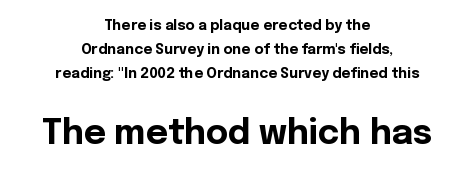
{"serif": "no", "italic": "no", "bold": "yes", "weight": "bold", "width": "normal", "x_height": "medium", "monospaced": "no", "underline": "no", "align": "center", "line_spacing": "normal", "line_spacing_ratio": 1.7, "letter_spacing": "normal", "letter_spacing_em": 0.0, "larger_block": "second", "size_ratio": 2.43, "glyph_px": 34}
